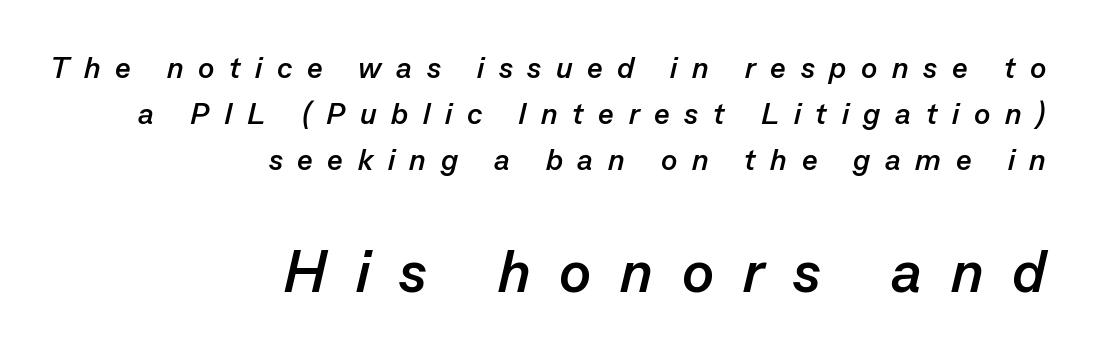
Bold? Absolutely — the strokes are thick and heavy. Does the bottom block carry the larger type? Yes, it does. The typography opts for an oblique posture over an upright one. This rendering uses right alignment, leaving the left contour irregular. Type without underlining. Glyph-to-glyph distance is far greater than everyday printed text.
